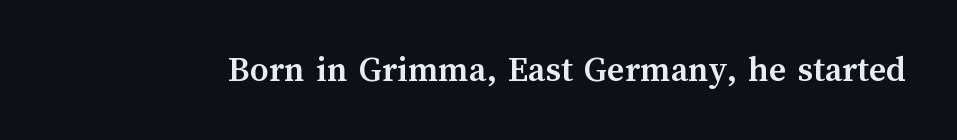
Q: Is the text bold? A: Yes.
Q: Is the text italic (slanted)? A: No, it is upright.
Q: Is the text underlined? A: No.
Q: Is the spacing between letters normal or unusually wide? A: Normal.
Q: Width (condensed, normal, or wide)? A: Normal.
Q: Stroke contrast? A: Medium.
Q: x-height? A: Medium.
Q: Monospaced? A: No.
